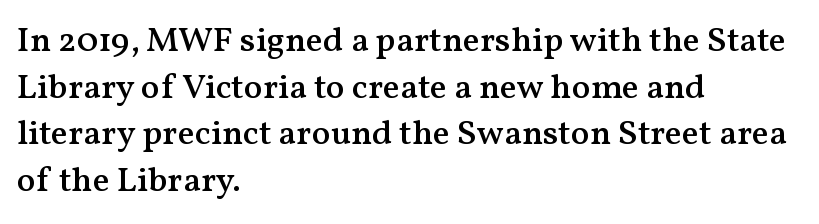
The image shows 35 px semibold serif type, upright; set left-aligned, normal line spacing (1.33x), normal letter spacing, not underlined; medium stroke contrast and a medium x-height.
